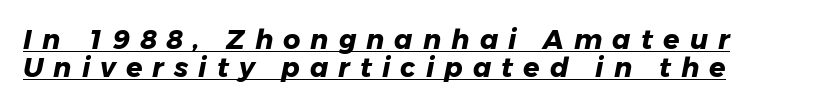
Q: Is the text bold? A: Yes.
Q: Is the text underlined? A: Yes.
Q: How is the paragraph aligned? A: Left-aligned.
Q: Is the spacing between letters normal or unusually wide? A: Unusually wide.
Q: Is the spacing between lines tight, normal or loose? A: Tight.
